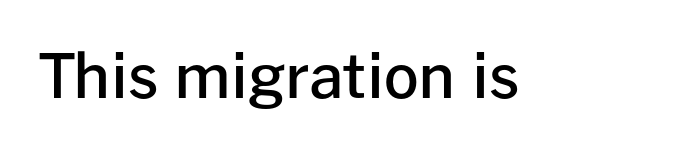
Q: Is the text bold? A: Semi-bold.
Q: Is the text italic (slanted)? A: No, it is upright.
Q: Is the typeface a serif or a sans-serif typeface? A: Sans-serif.
Q: Is the text underlined? A: No.
Q: Is the spacing between letters normal or unusually wide? A: Normal.
Q: Width (condensed, normal, or wide)? A: Normal.
Q: Stroke contrast? A: Low.
Q: x-height? A: Medium.
Q: Monospaced? A: No.
